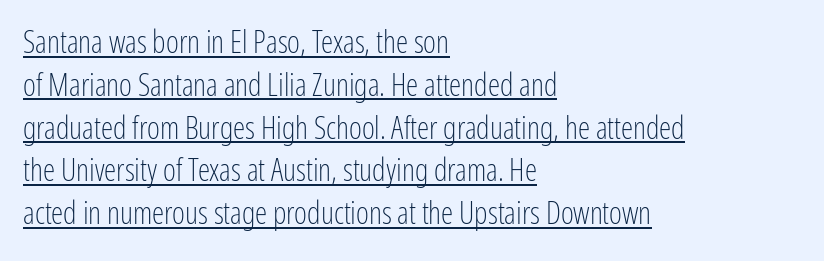
Like a heading marked for emphasis, these lines bear an underscore. In terms of posture, this sample is upright. In terms of letterspacing, this is plain default setting. Serif or sans? Sans — the stroke terminals are bare. The letterforms sit at book weight or below. Think of a printed novel: that variable character pitch is what you see here.
